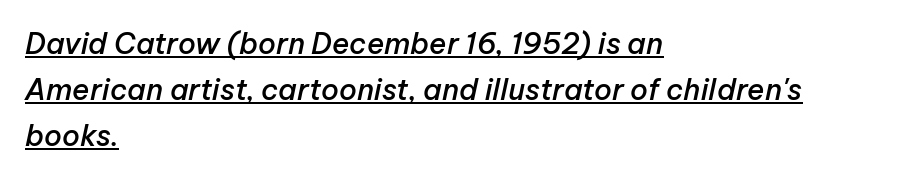
Q: Is the text bold? A: Semi-bold.
Q: Is the text italic (slanted)? A: Yes, it leans right by about 12 degrees.
Q: Is the text underlined? A: Yes.
Q: How is the paragraph aligned? A: Left-aligned.
Q: Is the spacing between letters normal or unusually wide? A: Normal.
Q: Is the spacing between lines tight, normal or loose? A: Normal.
Q: Width (condensed, normal, or wide)? A: Normal.
Q: Stroke contrast? A: Low.
Q: x-height? A: Medium.
Q: Monospaced? A: No.
